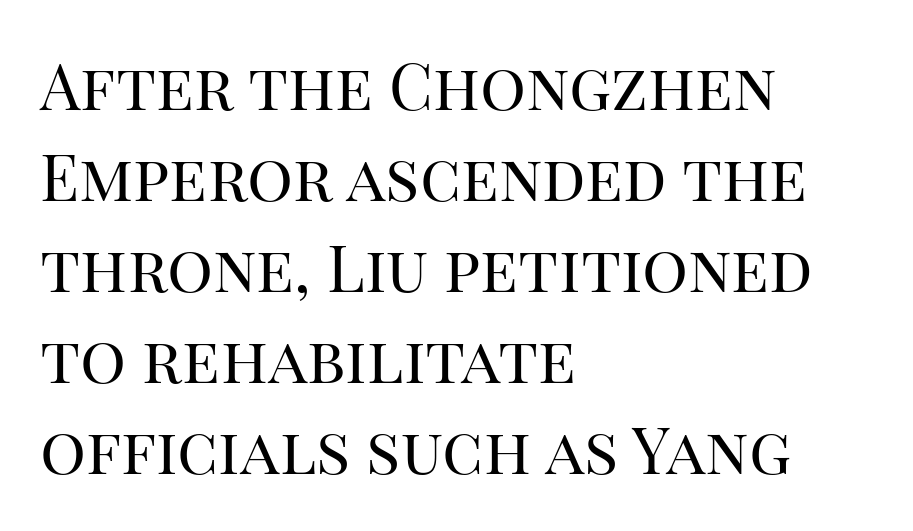
Ascenders rise straight up at ninety degrees. Which margin do the lines hug? The left one — the right edge is uneven. These lines are rendered in a variable-pitch font. The rendering shows small feet on the letterforms — a serif design.
